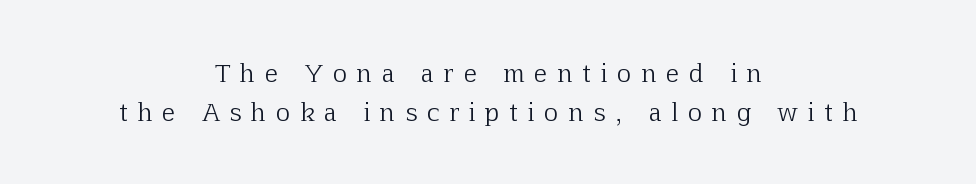
The type is letterspaced generously, with wide tracking. Glance below the letters and you will spot only blank space. Weight class: somewhere from thin through regular. Does the lettering tilt? It doesn't — this is upright. Reading down the column, the eye jumps a familiar distance to each next line. Where is the straight margin? There isn't one; the lines are centered.
